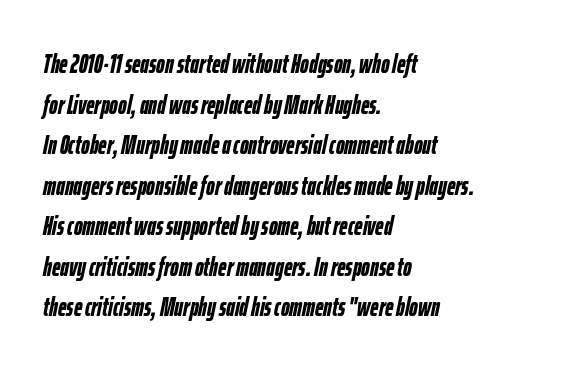
The image shows 26 px bold type, italic (leaning right); set left-aligned, normal line spacing (1.56x), normal letter spacing, not underlined.
